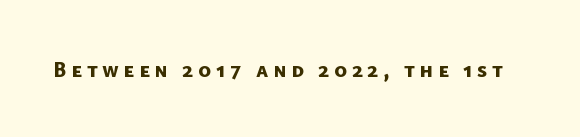
Clear beneath every line of the passage. The letterforms stand isolated, each surrounded by extra space. A full-strength bold gives these letters their thick strokes.
